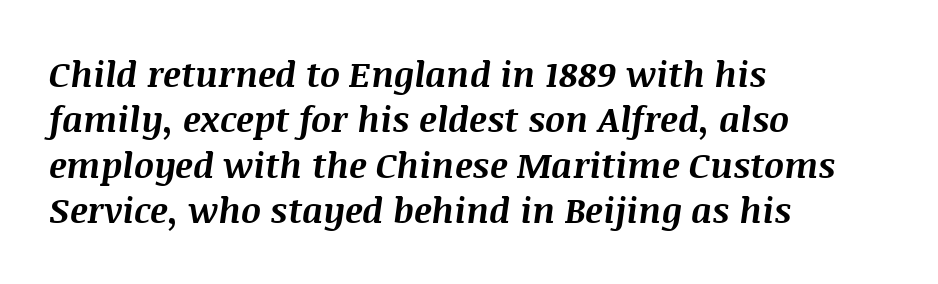
The image shows 35 px bold type, italic (leaning right); set left-aligned, normal line spacing (1.3x), normal letter spacing, not underlined; medium stroke contrast and a large x-height.
